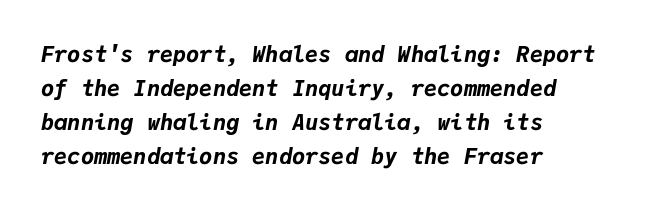
Summary of vertical rhythm: regular, with standard interline spacing. The gaps between neighbouring characters are ordinary and unremarkable. Bold? Absolutely — the strokes are thick and heavy. The font's italic variant was chosen for this text. Short and long lines alike share a common starting point at left. Decoration check: the copy has no underline.
